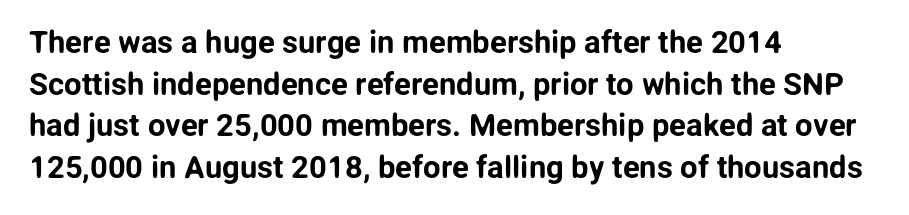
The lines are quadded left. In terms of posture, this sample is upright. No feet cap the strokes, marking this as sans-serif type. Each new line begins a customary step beneath the previous one.
